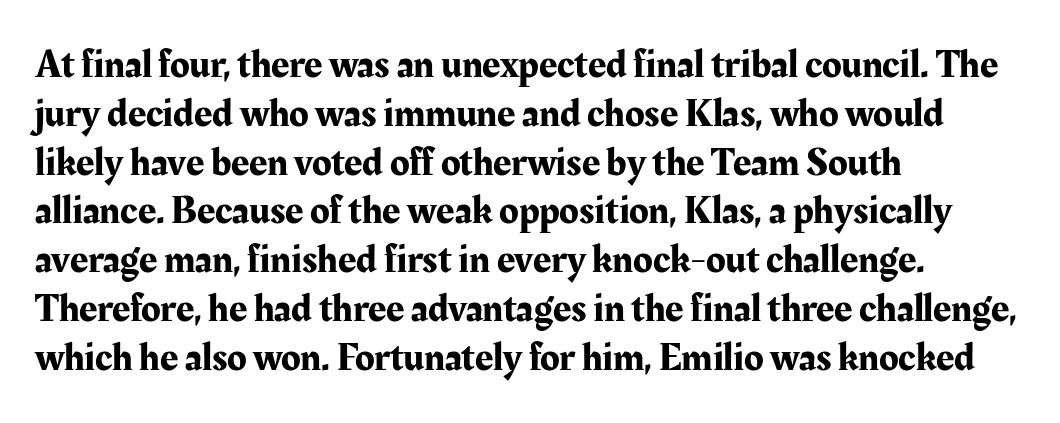
The image shows 40 px serif type, upright; set left-aligned, line spacing 1.22x, normal letter spacing, not underlined; medium stroke contrast and a medium x-height.
